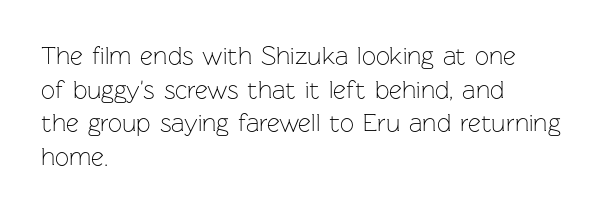
Honestly, there is no underline to notice here at all. When letters stand straight like this, we call the style roman or upright. The passage shown stacks its lines at a standard gap. Horizontal alignment here is leftward, the default for most running prose. Ink coverage per letter is moderate at most.
